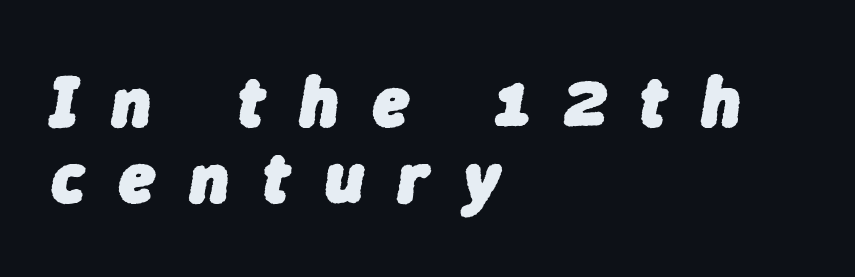
{"italic": "yes", "lean": "right", "slant_degrees": 9, "bold": "yes", "weight": "heavy", "width": "normal", "stroke_contrast": "low", "x_height": "medium", "monospaced": "no", "underline": "no", "align": "left", "line_spacing": "tight", "line_spacing_ratio": 1.05, "letter_spacing": "wide", "letter_spacing_em": 0.48, "glyph_px": 72}
